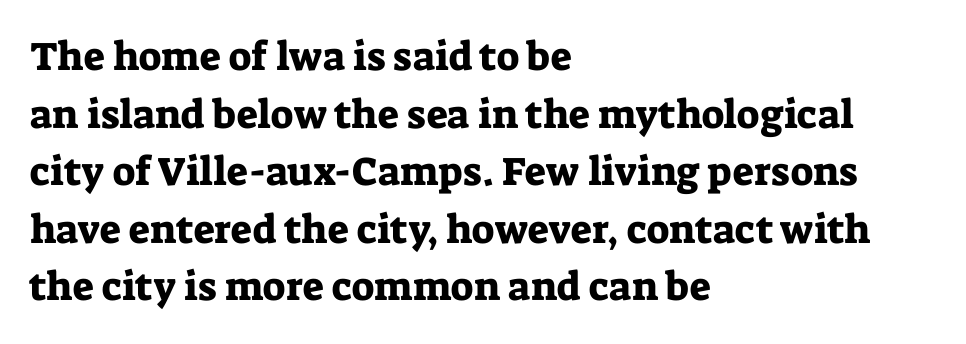
The image shows 40 px serif type, upright; set left-aligned, normal line spacing (1.44x), normal letter spacing, not underlined; low stroke contrast and a medium x-height.
